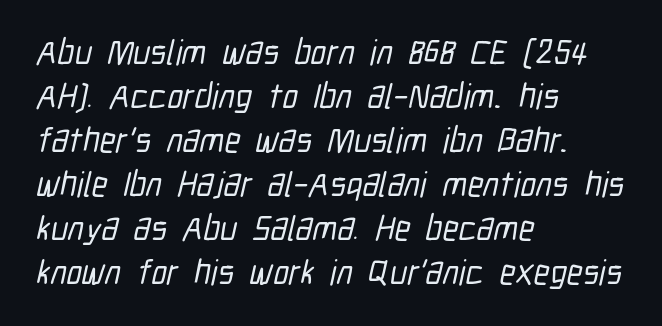
Q: Is the typeface a serif or a sans-serif typeface? A: Sans-serif.
Q: Is the text underlined? A: No.
Q: How is the paragraph aligned? A: Left-aligned.
Q: Is the spacing between letters normal or unusually wide? A: Normal.
Q: Is the spacing between lines tight, normal or loose? A: Normal.
Q: Width (condensed, normal, or wide)? A: Condensed.
Q: Stroke contrast? A: Low.
Q: x-height? A: Medium.
Q: Monospaced? A: No.
